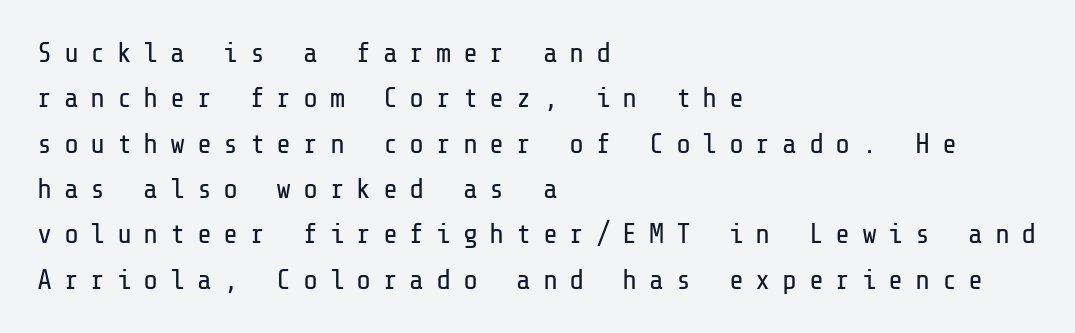
The image shows 28 px regular-weight sans-serif type, upright; set left-aligned, normal line spacing (1.62x), unusually wide letter spacing (+0.41 em), not underlined; low stroke contrast and a medium x-height.
